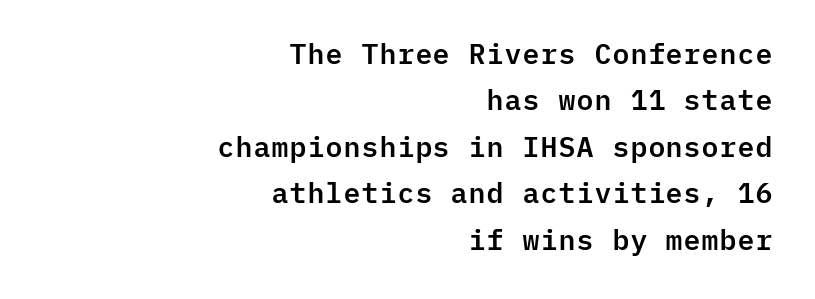
The image shows 28 px sans-serif type, upright, monospaced; set right-aligned, normal line spacing (1.66x), normal letter spacing, not underlined; low stroke contrast and a medium x-height.
